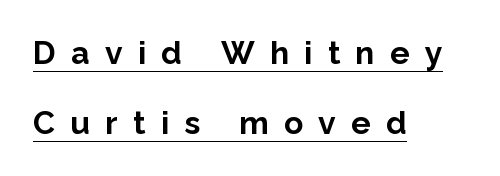
The image shows 32 px bold sans-serif type, upright; set left-aligned, loose line spacing (2.2x), unusually wide letter spacing (+0.48 em), underlined; low stroke contrast and a medium x-height.
